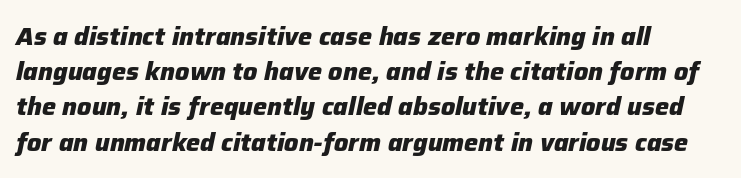
Short note: letters normally spaced. A dark, heavy texture on the line: the type is bold. Is there much room between lines? A standard amount, neither cramped nor airy. The whole block is typeset with a tilt. Caption: multi-line text, flush left, ragged right.
